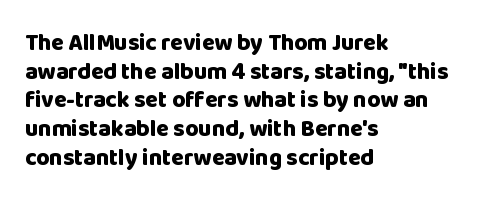
The image shows 23 px bold type, upright; set left-aligned, normal line spacing (1.25x), normal letter spacing, not underlined.
